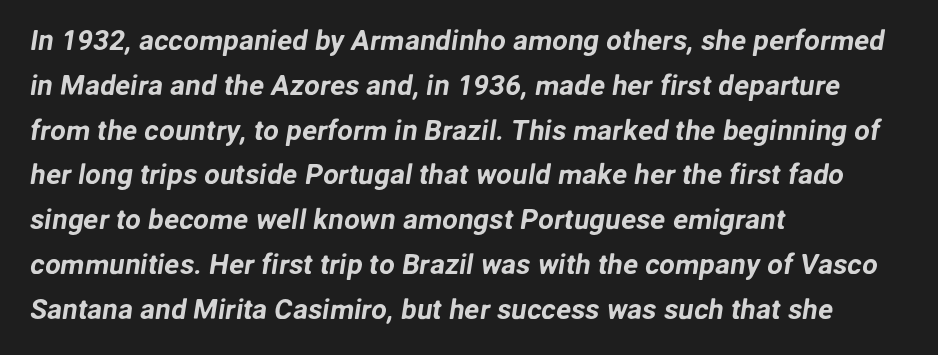
The space between consecutive lines is moderate. Any mark beneath the type? The region is blank. Think of a printed novel: that variable character pitch is what you see here. The rendering keeps characters at their native spacing. The letters carry no serifs — their stems end cleanly without finishing strokes. The paragraph shown leans on its left margin.
